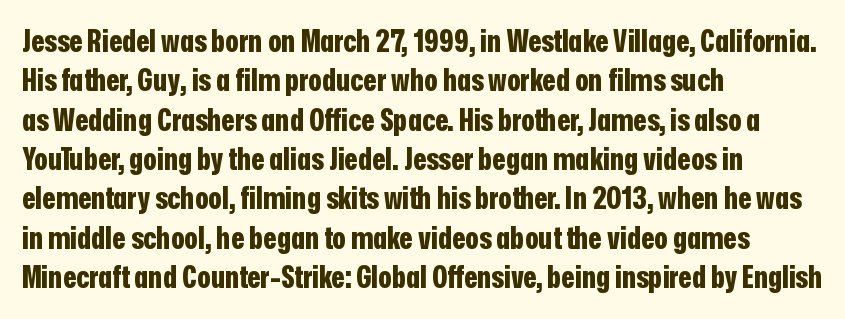
{"serif": "no", "italic": "no", "bold": "yes", "weight": "bold", "width": "condensed", "stroke_contrast": "low", "x_height": "medium", "monospaced": "no", "underline": "no", "align": "left", "line_spacing": "normal", "line_spacing_ratio": 1.27, "letter_spacing": "normal", "letter_spacing_em": 0.0, "glyph_px": 31}
